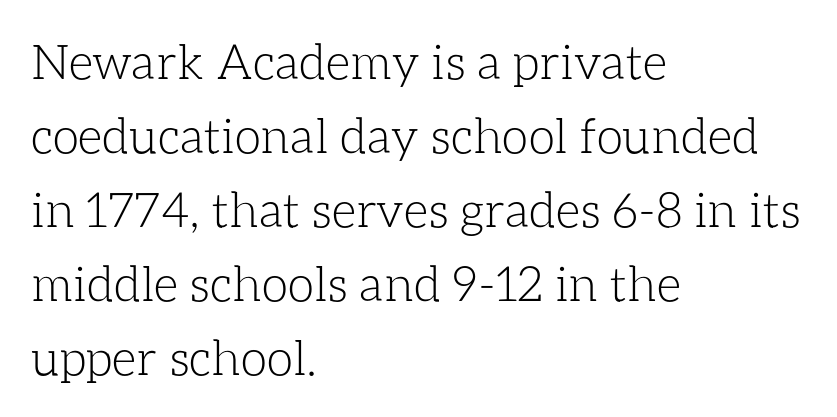
Rows of type keep a routine distance in the vertical direction. The text block is weighted toward the left margin, trailing off unevenly rightward. The passage shown is typed in a proportional face where columns would drift. Honestly, there is no underline to notice here at all. Does extra space separate the letters? No, they use regular spacing.
